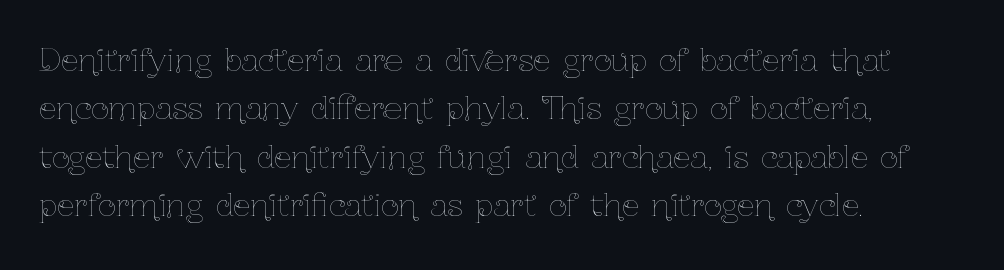
The image shows 31 px thin, condensed type, upright; set left-aligned, normal line spacing (1.56x), normal letter spacing, not underlined; low stroke contrast and a medium x-height.
